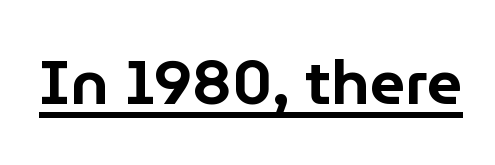
{"serif": "no", "italic": "no", "width": "normal", "stroke_contrast": "low", "x_height": "medium", "monospaced": "no", "underline": "yes", "letter_spacing": "normal", "letter_spacing_em": 0.0, "glyph_px": 62}
